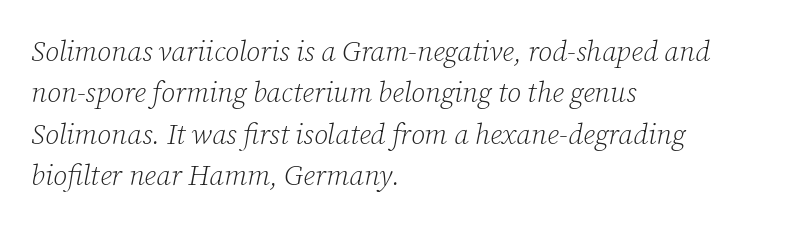
Q: Is the text bold? A: No.
Q: Is the text italic (slanted)? A: Yes, it leans right by about 12 degrees.
Q: Is the typeface a serif or a sans-serif typeface? A: Serif.
Q: Is the text underlined? A: No.
Q: How is the paragraph aligned? A: Left-aligned.
Q: Is the spacing between letters normal or unusually wide? A: Normal.
Q: Is the spacing between lines tight, normal or loose? A: Normal.
Q: Width (condensed, normal, or wide)? A: Normal.
Q: Stroke contrast? A: Low.
Q: x-height? A: Medium.
Q: Monospaced? A: No.
